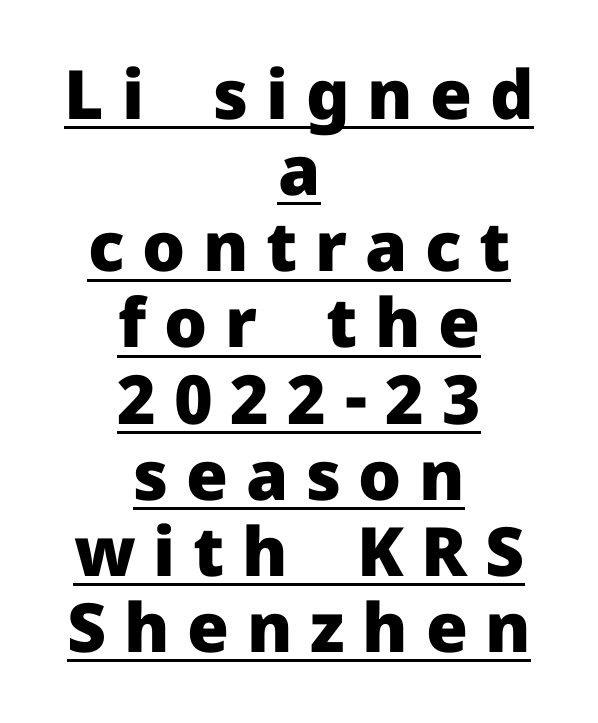
{"serif": "no", "italic": "no", "bold": "yes", "weight": "heavy", "width": "normal", "stroke_contrast": "low", "x_height": "medium", "monospaced": "no", "underline": "yes", "align": "center", "line_spacing": "tight", "line_spacing_ratio": 1.12, "letter_spacing": "wide", "letter_spacing_em": 0.26, "glyph_px": 68}
